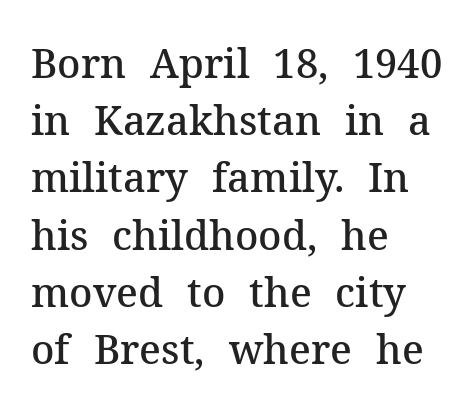
The image shows 40 px semibold serif type, upright; set left-aligned, normal line spacing (1.43x), normal letter spacing, not underlined; medium stroke contrast and a medium x-height.
